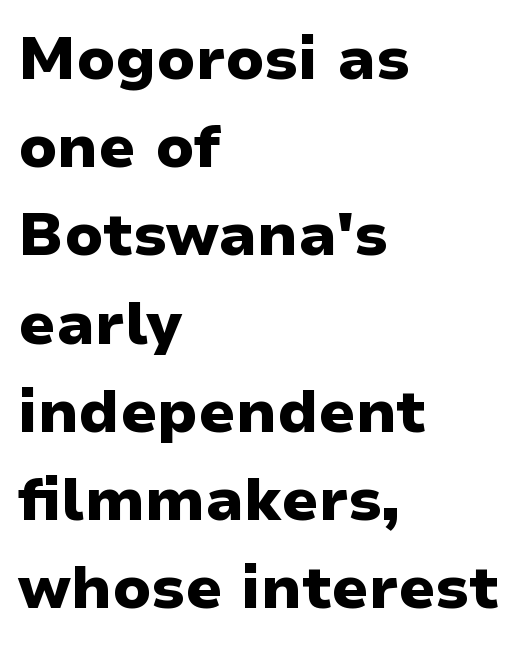
To sum up the face: it is a sans, with no serifs. The face used here is rendered with its standard letterfit. The characters look thick and weighty, a clear bold. The specimen reads as upright at a glance.
